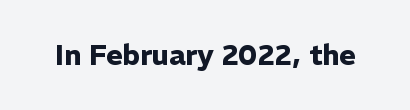
Is the type bold? Yes — the strokes are clearly thick and heavy. In terms of letterspacing, this is plain default setting. The space directly below the letters is spotless. Check where the strokes stop: nothing finishes them off — pure sans. Each letter keeps its own natural width here, so spacing adapts to shape.
